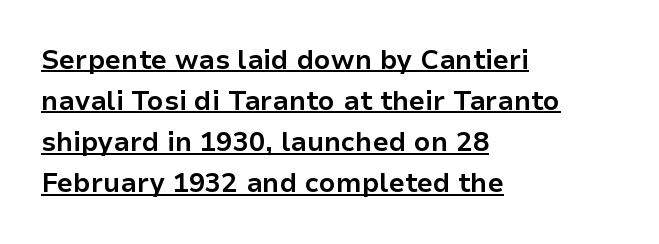
Q: Is the text bold? A: Yes.
Q: Is the text italic (slanted)? A: No, it is upright.
Q: Is the text underlined? A: Yes.
Q: How is the paragraph aligned? A: Left-aligned.
Q: Is the spacing between letters normal or unusually wide? A: Normal.
Q: Is the spacing between lines tight, normal or loose? A: Normal.
